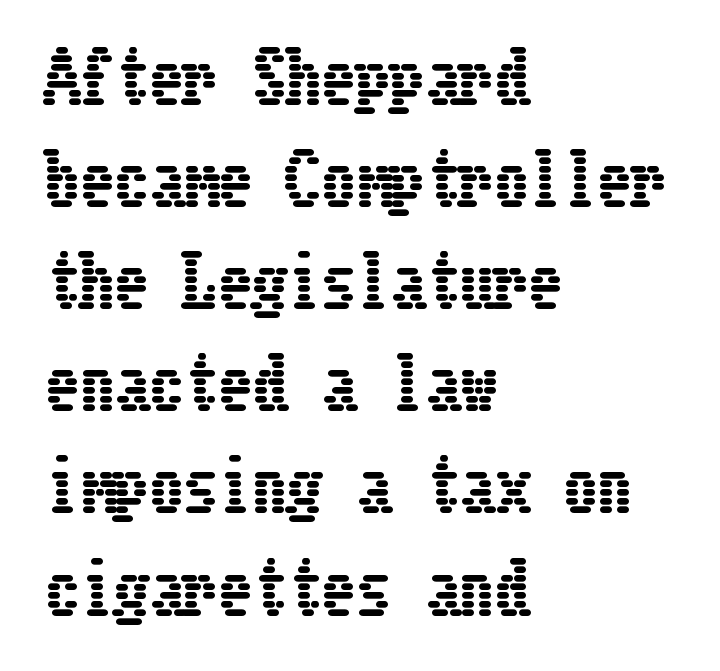
The letters sit at their default tracking, neither squeezed nor spread. It's the straight-up-and-down kind of type. Line spacing here is normal. The paragraph has a hard left edge and a soft right edge.
